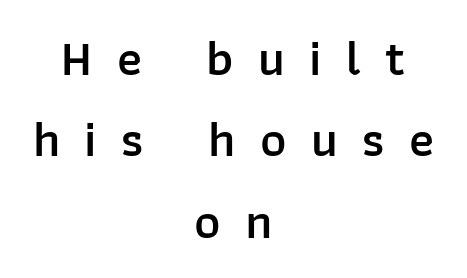
Q: Is the text bold? A: Semi-bold.
Q: Is the text italic (slanted)? A: No, it is upright.
Q: Is the typeface a serif or a sans-serif typeface? A: Sans-serif.
Q: Is the text underlined? A: No.
Q: How is the paragraph aligned? A: Centered.
Q: Is the spacing between letters normal or unusually wide? A: Unusually wide.
Q: Is the spacing between lines tight, normal or loose? A: Normal.
Q: Width (condensed, normal, or wide)? A: Normal.
Q: Stroke contrast? A: Low.
Q: x-height? A: Medium.
Q: Monospaced? A: No.
